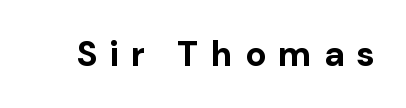
The image shows 35 px bold sans-serif type, upright; set unusually wide letter spacing (+0.35 em), not underlined; low stroke contrast and a medium x-height.
